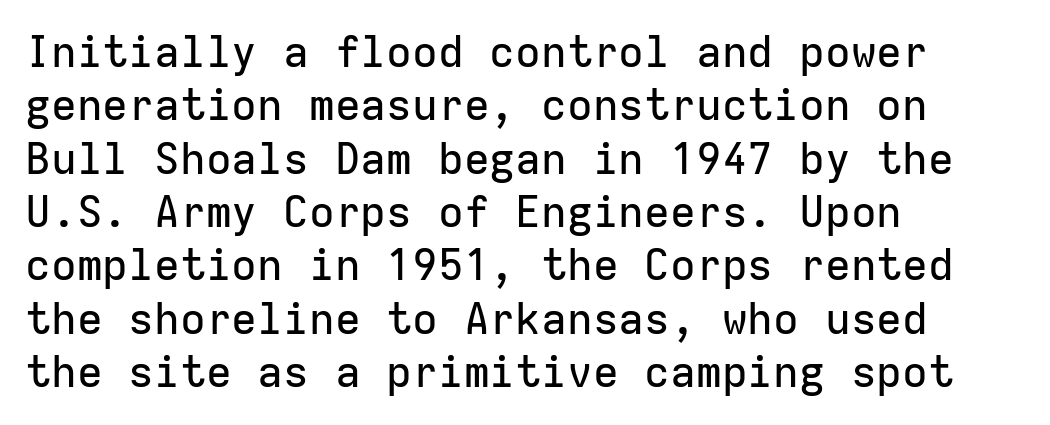
The image shows 43 px sans-serif type, upright, monospaced; set left-aligned, line spacing 1.24x, normal letter spacing, not underlined; low stroke contrast and a medium x-height.
